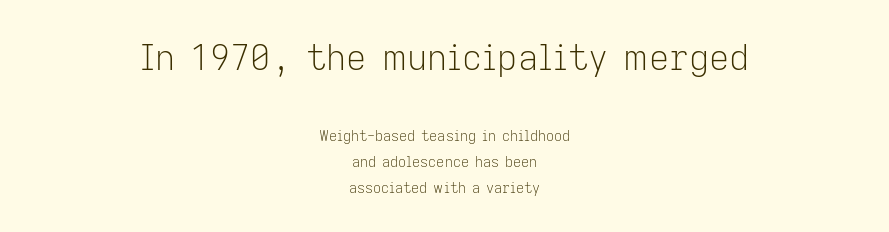
{"serif": "no", "italic": "no", "bold": "no", "weight": "light", "width": "normal", "stroke_contrast": "low", "x_height": "medium", "monospaced": "no", "underline": "no", "align": "center", "line_spacing_ratio": 1.84, "letter_spacing": "normal", "letter_spacing_em": 0.0, "larger_block": "first", "size_ratio": 2.5, "glyph_px": 35}
